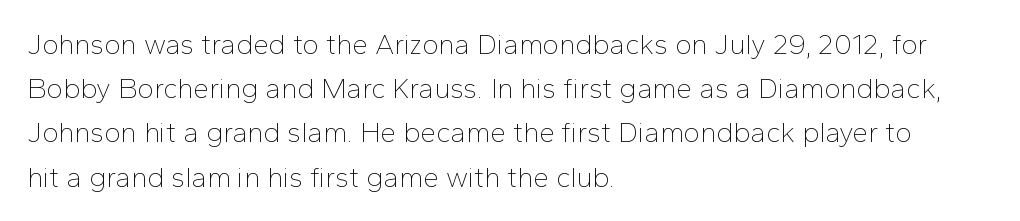
{"serif": "no", "italic": "no", "bold": "no", "weight": "thin", "width": "normal", "stroke_contrast": "low", "x_height": "medium", "monospaced": "no", "underline": "no", "align": "left", "line_spacing": "normal", "line_spacing_ratio": 1.58, "letter_spacing": "normal", "letter_spacing_em": 0.0, "glyph_px": 28}
